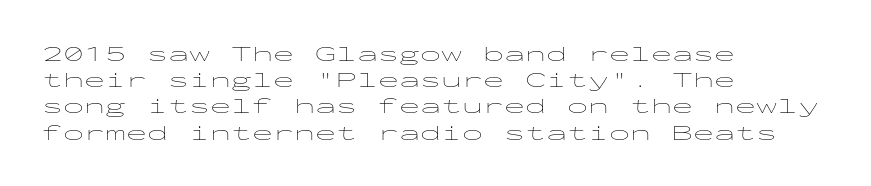
Q: Is the text bold? A: No.
Q: Is the text italic (slanted)? A: No, it is upright.
Q: Is the text underlined? A: No.
Q: How is the paragraph aligned? A: Left-aligned.
Q: Is the spacing between letters normal or unusually wide? A: Normal.
Q: Is the spacing between lines tight, normal or loose? A: Normal.
